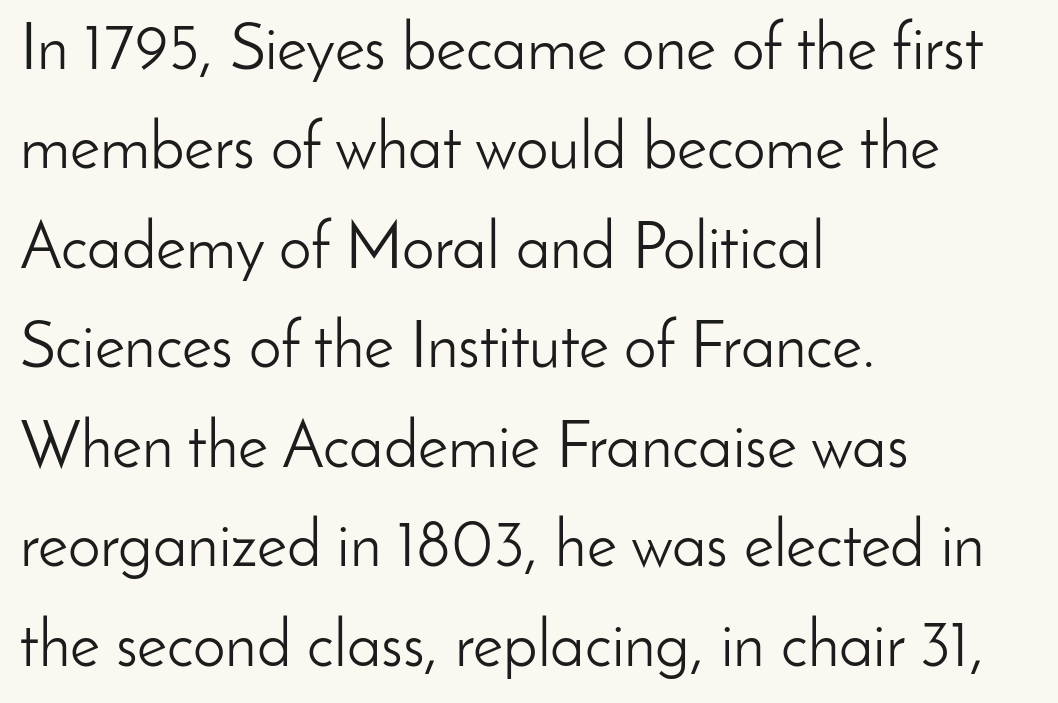
The image shows 65 px light sans-serif type, upright; set left-aligned, normal line spacing (1.53x), normal letter spacing, not underlined; low stroke contrast and a small x-height.
